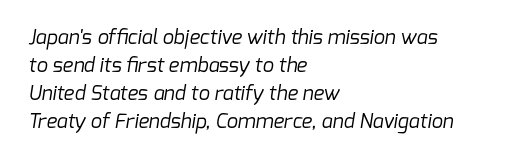
The image shows 20 px text type; set left-aligned, normal line spacing (1.4x), normal letter spacing, not underlined.
